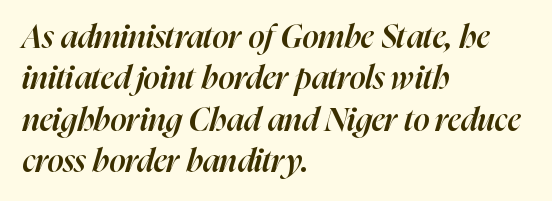
Tracking value appears to be zero — textbook default spacing. This sample is left-justified, so line endings fall wherever the words run out. Just letters on the line, the space beneath them empty. The space between consecutive lines is moderate. Compared with ordinary roman type, these characters are visibly tilted.
